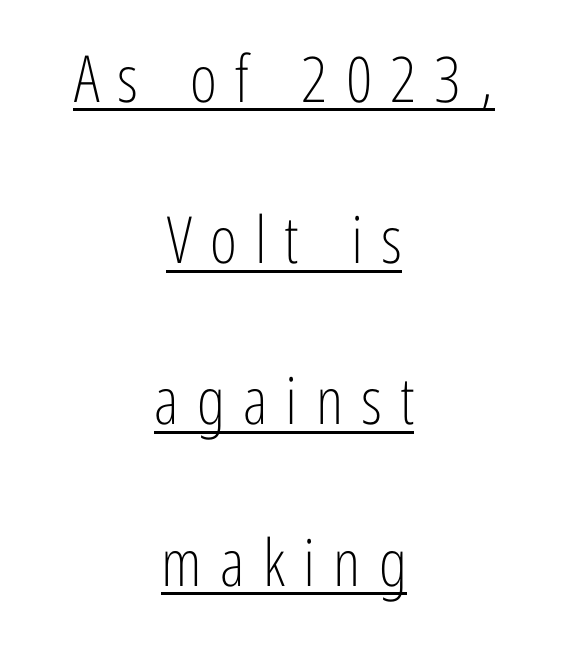
The image shows 65 px light, condensed sans-serif type, upright; set centered, loose line spacing (2.48x), unusually wide letter spacing (+0.28 em), underlined; low stroke contrast and a medium x-height.
